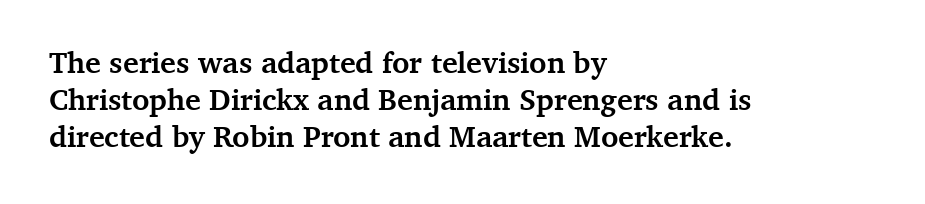
A typesetter would call this zero additional tracking. Students, this is bold: see how much ink each stroke carries. Tall strokes in this sample are plumb rather than angled. Horizontal alignment here is leftward, the default for most running prose.
